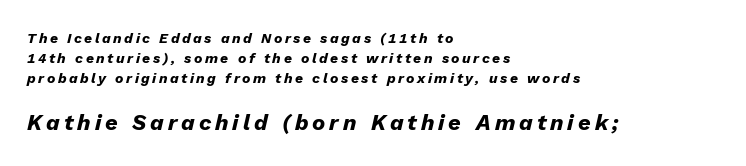
{"italic": "yes", "lean": "right", "slant_degrees": 13, "bold": "yes", "underline": "no", "align": "left", "line_spacing": "normal", "line_spacing_ratio": 1.44, "larger_block": "second", "size_ratio": 1.57, "glyph_px": 22}
